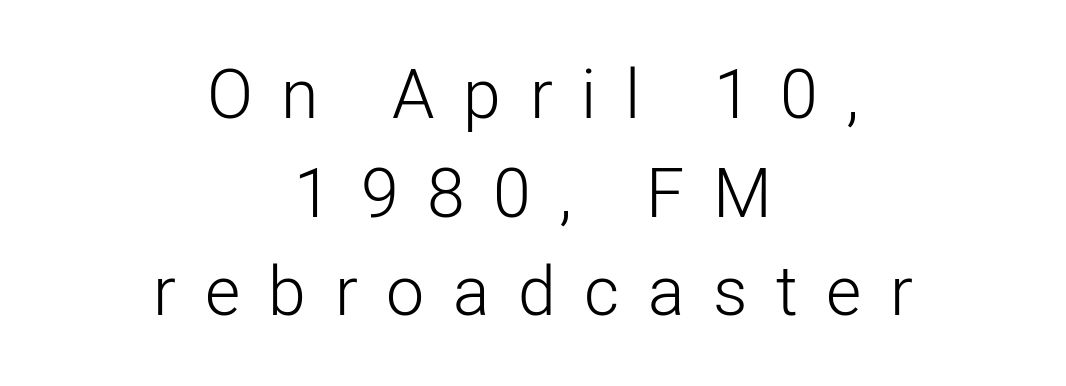
{"serif": "no", "italic": "no", "bold": "no", "weight": "light", "width": "normal", "stroke_contrast": "low", "x_height": "medium", "monospaced": "no", "underline": "no", "align": "center", "line_spacing": "normal", "line_spacing_ratio": 1.45, "letter_spacing": "wide", "letter_spacing_em": 0.42, "glyph_px": 68}
